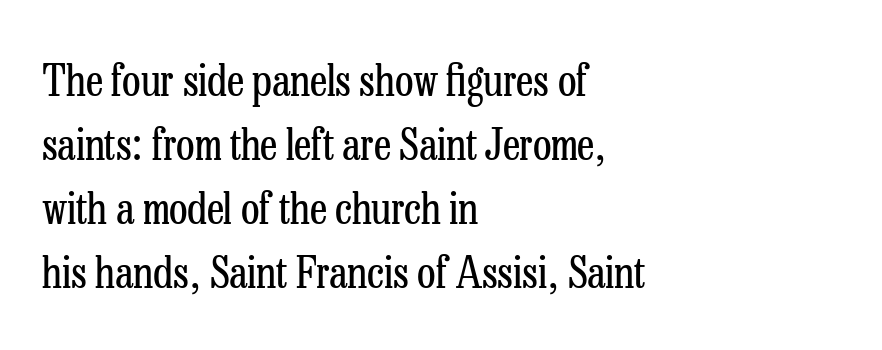
{"serif": "yes", "italic": "no", "bold": "no", "weight": "regular", "width": "condensed", "stroke_contrast": "low", "x_height": "medium", "monospaced": "no", "underline": "no", "align": "left", "line_spacing": "normal", "line_spacing_ratio": 1.49, "letter_spacing": "normal", "letter_spacing_em": 0.0, "glyph_px": 43}
